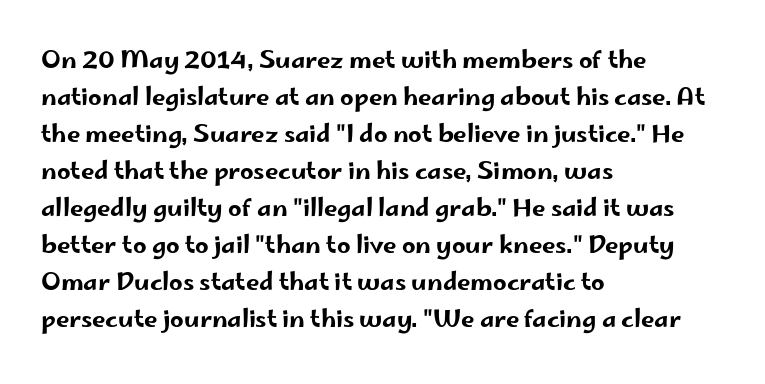
The image shows 24 px text type, upright; set left-aligned, normal line spacing (1.54x), normal letter spacing, not underlined.
